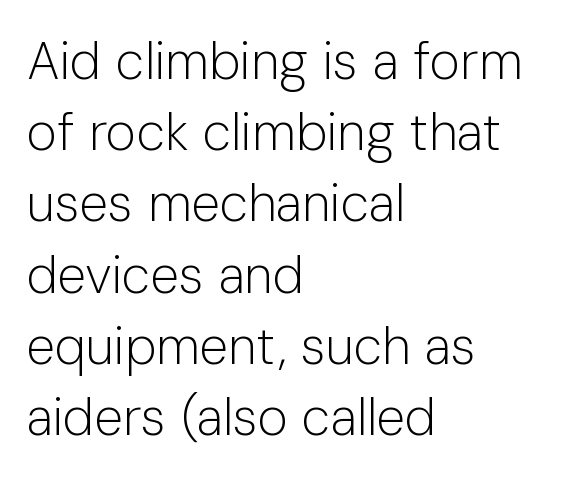
{"serif": "no", "italic": "no", "bold": "no", "weight": "light", "width": "normal", "stroke_contrast": "low", "x_height": "medium", "monospaced": "no", "underline": "no", "align": "left", "line_spacing": "normal", "line_spacing_ratio": 1.37, "letter_spacing": "normal", "letter_spacing_em": 0.0, "glyph_px": 52}
